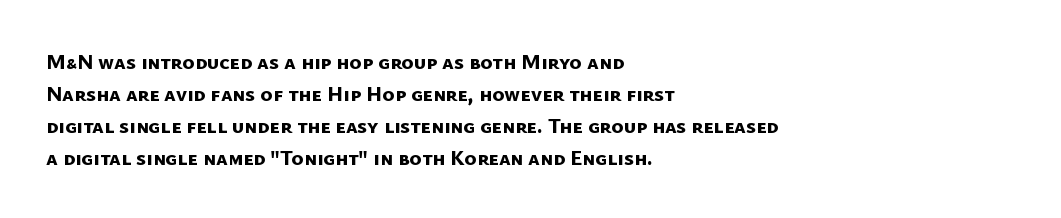
Q: Is the text bold? A: Yes.
Q: Is the text underlined? A: No.
Q: How is the paragraph aligned? A: Left-aligned.
Q: Is the spacing between letters normal or unusually wide? A: Normal.
Q: Is the spacing between lines tight, normal or loose? A: Normal.
